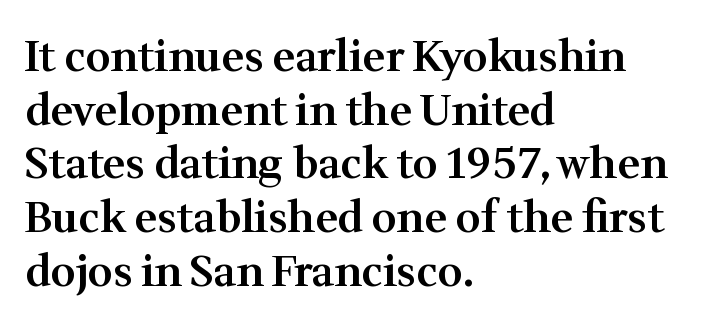
The image shows 43 px semibold serif type, upright; set left-aligned, normal line spacing (1.25x), normal letter spacing, not underlined; medium stroke contrast and a medium x-height.
